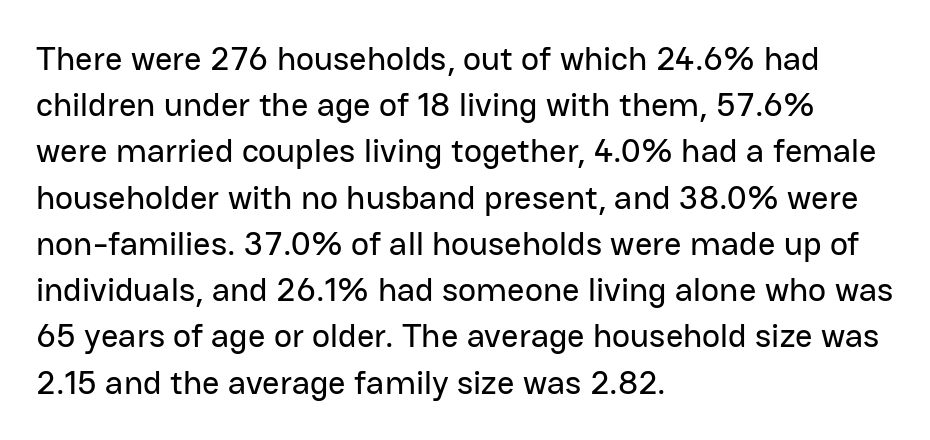
The image shows 34 px sans-serif type, upright; set left-aligned, normal line spacing (1.36x), normal letter spacing, not underlined; low stroke contrast and a medium x-height.
